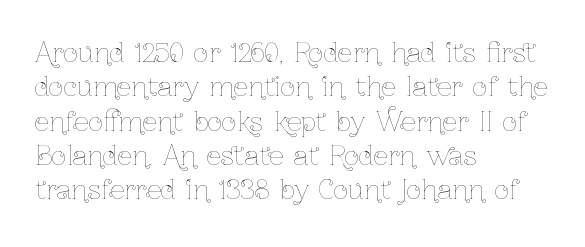
Leftover space on each line is placed entirely after the last word. Notice how the stems are strictly vertical — no italics here. The rendering uses a moderate line-height, typical for paragraphs. Underlining? Definitely not there. A light-to-regular cut is what we see here.
